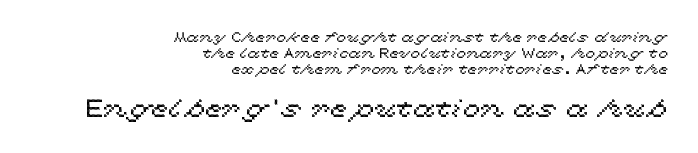
Q: Is the text italic (slanted)? A: Yes.
Q: Is the text underlined? A: No.
Q: How is the paragraph aligned? A: Right-aligned.
Q: Is the spacing between letters normal or unusually wide? A: Normal.
Q: Is the spacing between lines tight, normal or loose? A: Tight.
Q: Which block of text is set in a larger size, the first (top) or the second (bottom)? A: The second (bottom) one.
